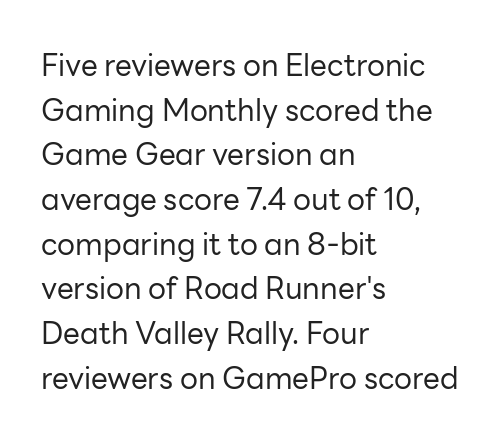
The image shows 30 px regular-weight sans-serif type, upright; set left-aligned, normal line spacing (1.49x), normal letter spacing, not underlined; low stroke contrast and a medium x-height.
